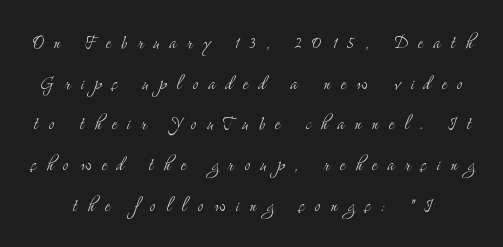
Q: Is the text bold? A: No.
Q: Is the text italic (slanted)? A: Yes.
Q: Is the text underlined? A: No.
Q: Is the spacing between letters normal or unusually wide? A: Unusually wide.
